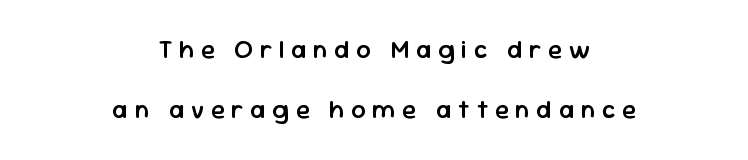
{"italic": "no", "bold": "semi", "underline": "no", "align": "center", "line_spacing": "loose", "line_spacing_ratio": 2.41, "letter_spacing": "wide", "letter_spacing_em": 0.27, "glyph_px": 25}
